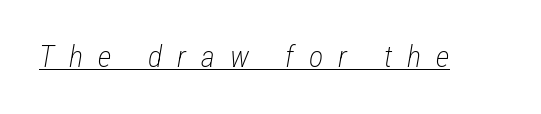
You could not count columns in this text — the font is proportionally spaced. Substantial extra tracking has been applied to these lines. Honestly, the underline is the first thing you notice here. The axis of the letterforms is tilted away from vertical. Heft: none added — not bold.
